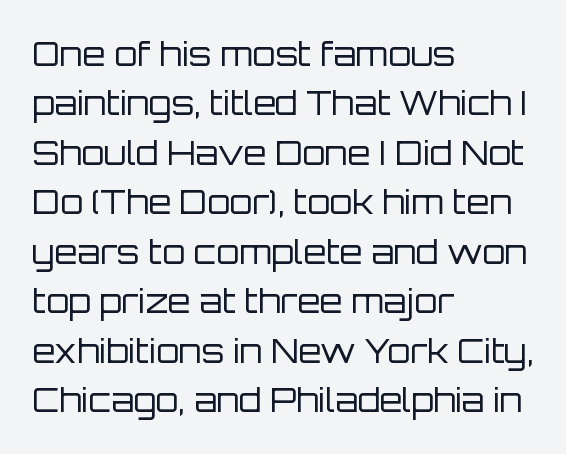
Nope, not italic — everything's standing straight. The weight would be labelled regular, book, light, or lighter still. The paragraph shown leans on its left margin. A bare baseline throughout the passage.
